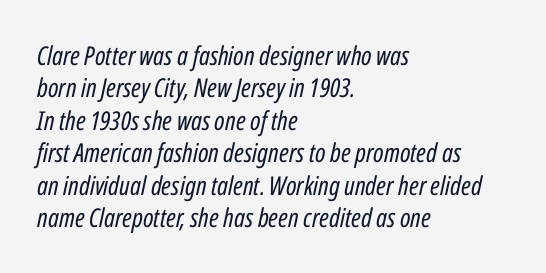
Tracking here is standard; glyphs follow each other at the usual distance. The passage shown is not bold in any degree. Interline gaps are of average width in this sample. It's the slanting kind of type. The lines in this sample share a left origin and differ only in where they stop. The foot of each line stays bare and open.
